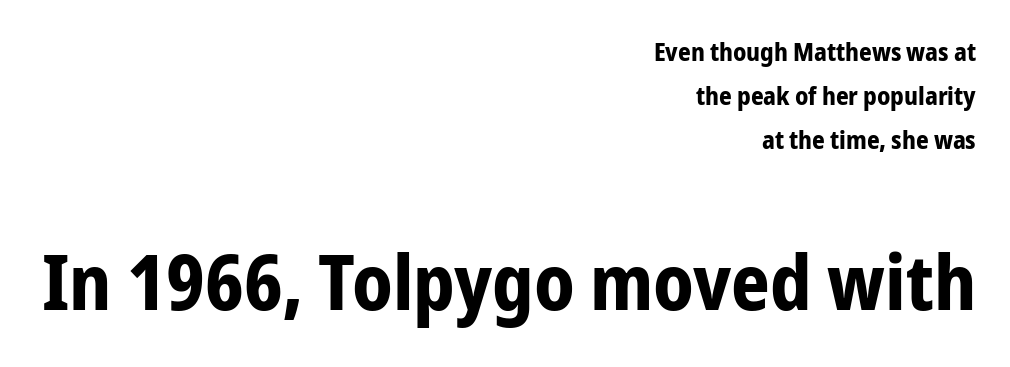
Q: Is the text bold? A: Yes.
Q: Is the text italic (slanted)? A: No, it is upright.
Q: Is the typeface a serif or a sans-serif typeface? A: Sans-serif.
Q: Is the text underlined? A: No.
Q: How is the paragraph aligned? A: Right-aligned.
Q: Is the spacing between letters normal or unusually wide? A: Normal.
Q: Which block of text is set in a larger size, the first (top) or the second (bottom)? A: The second (bottom) one.
Q: Width (condensed, normal, or wide)? A: Condensed.
Q: Stroke contrast? A: Low.
Q: x-height? A: Medium.
Q: Monospaced? A: No.
